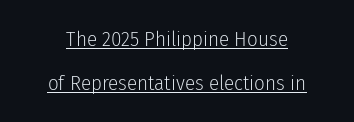
Q: Is the text bold? A: No.
Q: Is the text italic (slanted)? A: No, it is upright.
Q: Is the text underlined? A: Yes.
Q: Is the spacing between letters normal or unusually wide? A: Normal.
Q: Is the spacing between lines tight, normal or loose? A: Loose.
